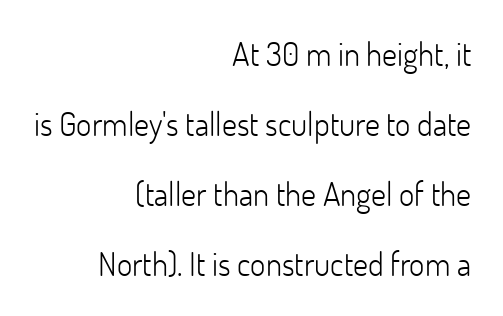
Q: Is the text bold? A: No.
Q: Is the text italic (slanted)? A: No, it is upright.
Q: Is the typeface a serif or a sans-serif typeface? A: Sans-serif.
Q: Is the text underlined? A: No.
Q: How is the paragraph aligned? A: Right-aligned.
Q: Is the spacing between letters normal or unusually wide? A: Normal.
Q: Is the spacing between lines tight, normal or loose? A: Loose.
Q: Width (condensed, normal, or wide)? A: Normal.
Q: Stroke contrast? A: Low.
Q: x-height? A: Small.
Q: Monospaced? A: No.
